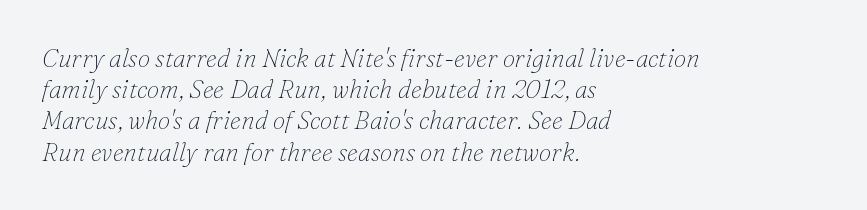
The image shows 25 px text type, italic (leaning right); set left-aligned, normal line spacing (1.25x), normal letter spacing, not underlined.
